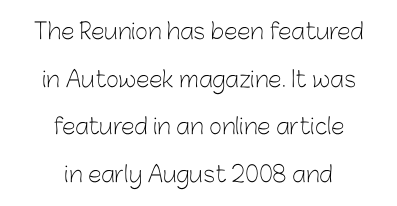
{"italic": "no", "bold": "no", "underline": "no", "align": "center", "line_spacing": "loose", "line_spacing_ratio": 2.17, "letter_spacing": "normal", "letter_spacing_em": 0.0, "glyph_px": 22}
